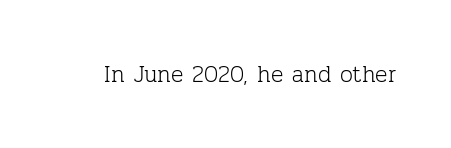
{"italic": "no", "bold": "no", "underline": "no", "letter_spacing": "normal", "letter_spacing_em": 0.0, "glyph_px": 23}
